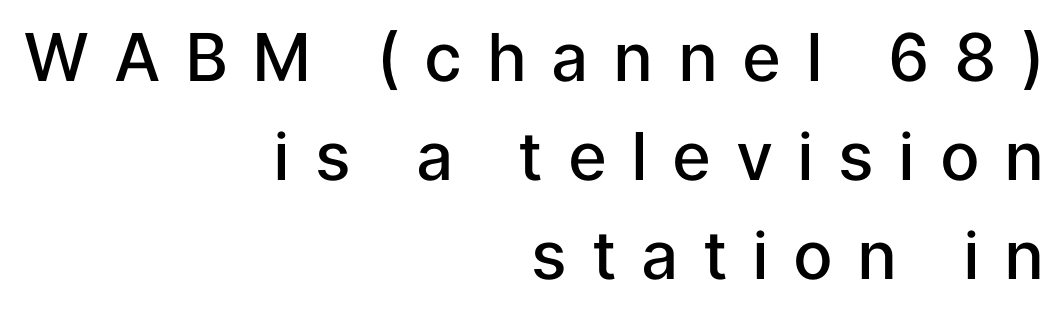
Q: Is the text bold? A: Semi-bold.
Q: Is the text italic (slanted)? A: No, it is upright.
Q: Is the typeface a serif or a sans-serif typeface? A: Sans-serif.
Q: Is the text underlined? A: No.
Q: How is the paragraph aligned? A: Right-aligned.
Q: Is the spacing between letters normal or unusually wide? A: Unusually wide.
Q: Is the spacing between lines tight, normal or loose? A: Normal.
Q: Width (condensed, normal, or wide)? A: Normal.
Q: Stroke contrast? A: Low.
Q: x-height? A: Medium.
Q: Monospaced? A: No.
